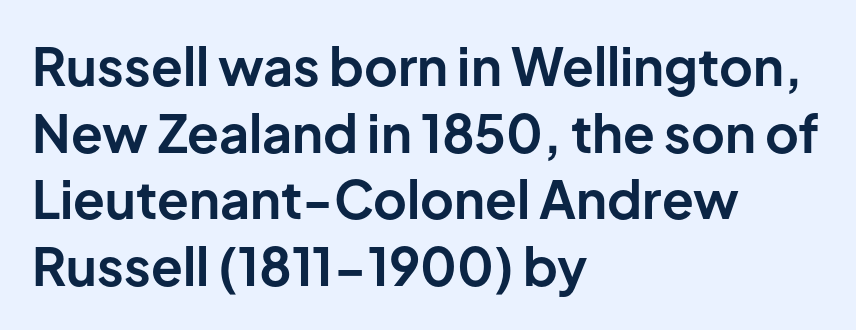
The tracking reads as untouched default to a designer's eye. Students, observe: this is what conventionally led text looks like. Any mark beneath the type? The region is blank. Look at the stroke-to-counter ratio: heavy, a bold. When letters stand straight like this, we call the style roman or upright.
